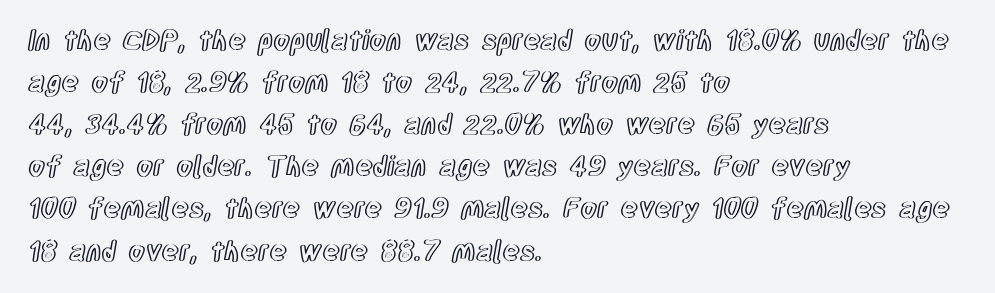
The image shows 27 px text type; set left-aligned, normal line spacing (1.56x), normal letter spacing, not underlined.
